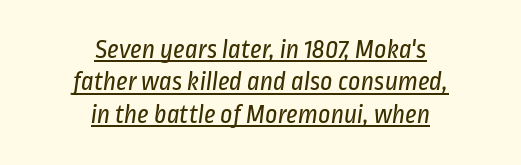
Q: Is the text bold? A: No.
Q: Is the text underlined? A: Yes.
Q: How is the paragraph aligned? A: Centered.
Q: Is the spacing between letters normal or unusually wide? A: Normal.
